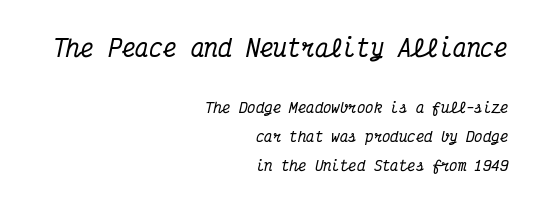
The image shows 23 px text type, italic (leaning right); set right-aligned, loose line spacing (2.07x), normal letter spacing, not underlined; the first (top) block is 1.64x larger.
